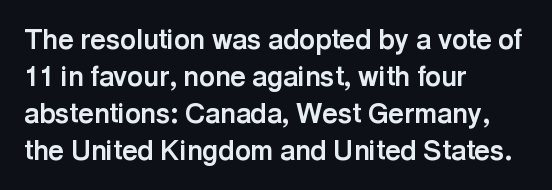
{"italic": "no", "bold": "yes", "underline": "no", "align": "left", "line_spacing": "normal", "line_spacing_ratio": 1.37, "letter_spacing": "normal", "letter_spacing_em": 0.0, "glyph_px": 27}
